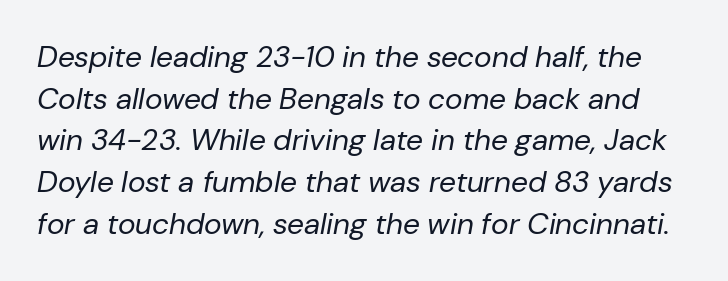
{"italic": "yes", "lean": "right", "slant_degrees": 10, "bold": "no", "weight": "regular", "width": "normal", "stroke_contrast": "low", "x_height": "medium", "monospaced": "no", "underline": "no", "line_spacing": "normal", "line_spacing_ratio": 1.39, "letter_spacing": "normal", "letter_spacing_em": 0.0, "glyph_px": 30}
